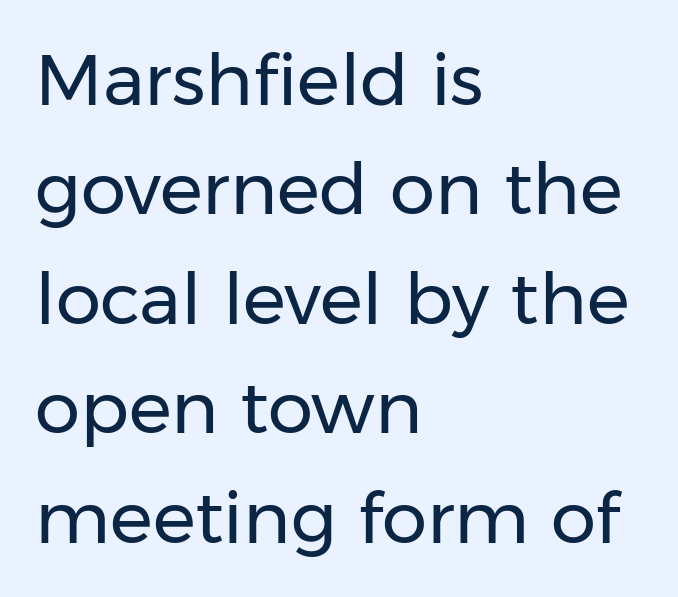
The image shows 72 px regular-weight sans-serif type, upright; set left-aligned, normal line spacing (1.52x), normal letter spacing, not underlined; low stroke contrast and a medium x-height.
